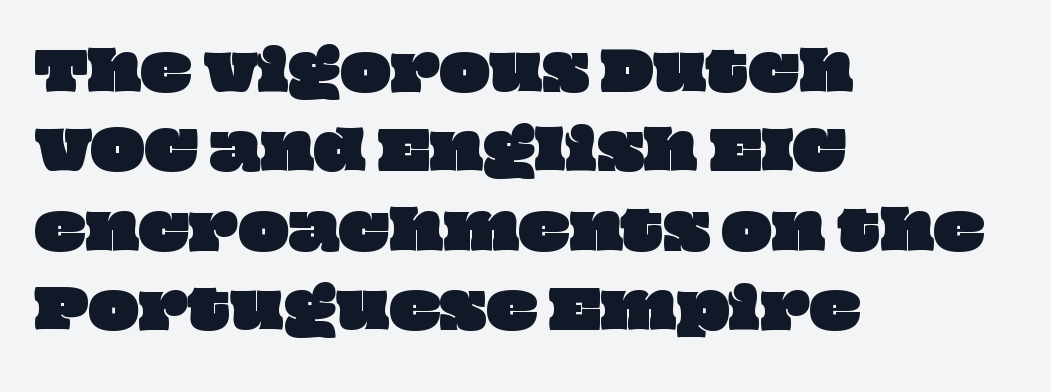
Q: Is the text underlined? A: No.
Q: How is the paragraph aligned? A: Left-aligned.
Q: Is the spacing between letters normal or unusually wide? A: Normal.
Q: Is the spacing between lines tight, normal or loose? A: Normal.
Q: Width (condensed, normal, or wide)? A: Wide.
Q: Stroke contrast? A: Low.
Q: x-height? A: Large.
Q: Monospaced? A: No.
